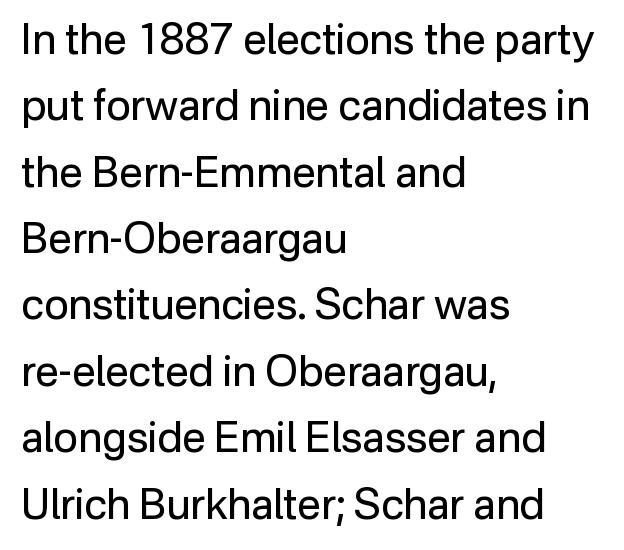
Does the leading feel generous? No, just average. The rendering uses natural spacing where letterforms have individual widths. These lines keep a tight, regular rhythm from letter to letter. The paragraph shown leans on its left margin. Weight class: somewhere from thin through regular.
